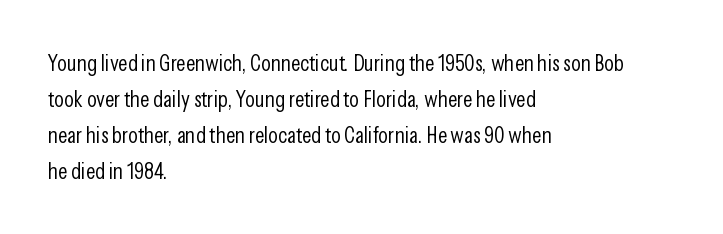
{"italic": "no", "bold": "no", "underline": "no", "align": "left", "line_spacing": "normal", "line_spacing_ratio": 1.56, "letter_spacing": "normal", "letter_spacing_em": 0.0, "glyph_px": 23}
